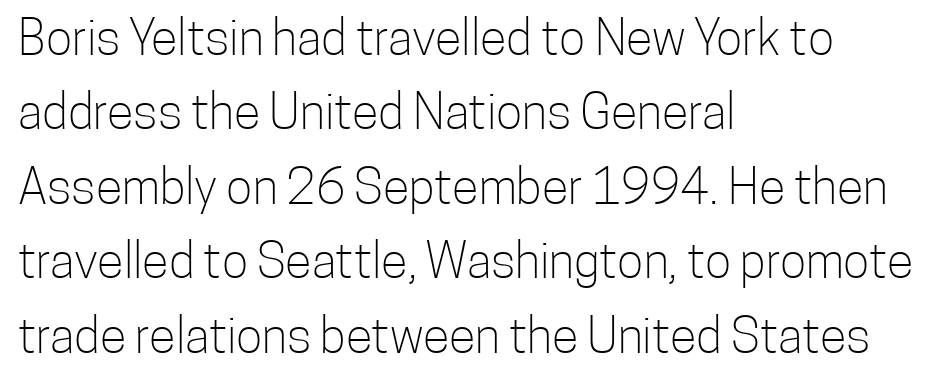
{"serif": "no", "italic": "no", "bold": "no", "weight": "light", "width": "condensed", "stroke_contrast": "low", "x_height": "medium", "monospaced": "no", "underline": "no", "align": "left", "line_spacing": "normal", "line_spacing_ratio": 1.52, "letter_spacing": "normal", "letter_spacing_em": 0.0, "glyph_px": 49}
